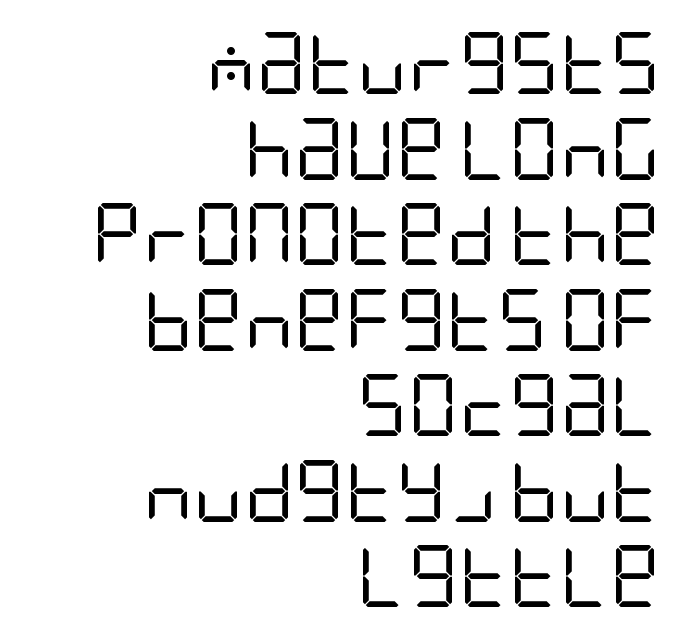
{"serif": "no", "italic": "no", "bold": "no", "weight": "regular", "width": "condensed", "stroke_contrast": "low", "x_height": "large", "underline": "no", "align": "right", "line_spacing": "normal", "line_spacing_ratio": 1.38, "letter_spacing": "normal", "letter_spacing_em": 0.0, "glyph_px": 62}
